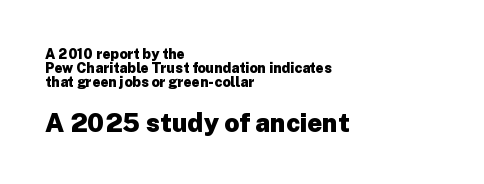
{"italic": "no", "bold": "yes", "underline": "no", "align": "left", "line_spacing": "tight", "line_spacing_ratio": 0.99, "letter_spacing": "normal", "letter_spacing_em": 0.0, "larger_block": "second", "size_ratio": 1.86, "glyph_px": 26}
